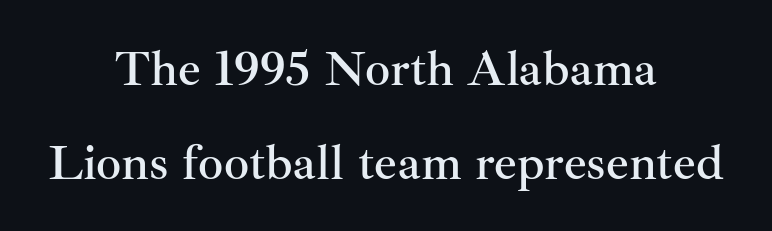
Ascenders rise straight up at ninety degrees. Do the characters align in a grid? No, the font is proportional. The words here are not underlined. Old-style or modern, the face here clearly has serifs. Inter-character spacing is left at the font's built-in metrics.
